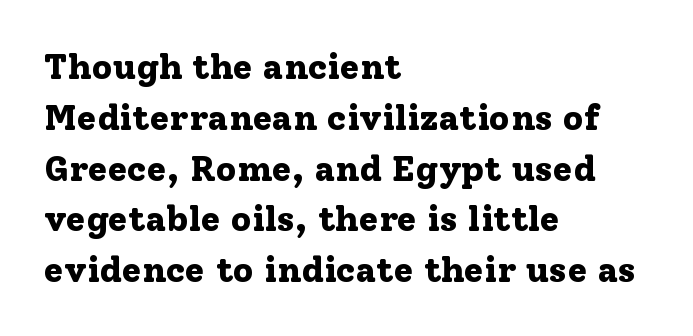
{"serif": "yes", "italic": "no", "bold": "yes", "weight": "bold", "width": "normal", "stroke_contrast": "low", "x_height": "medium", "monospaced": "no", "underline": "no", "align": "left", "line_spacing": "normal", "line_spacing_ratio": 1.41, "letter_spacing": "normal", "letter_spacing_em": 0.0, "glyph_px": 36}
